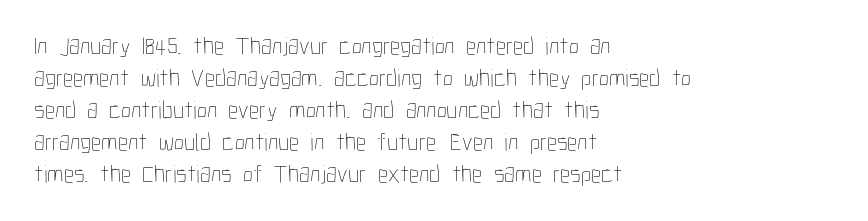
{"italic": "no", "bold": "no", "underline": "no", "align": "left", "line_spacing": "normal", "line_spacing_ratio": 1.28, "letter_spacing": "normal", "letter_spacing_em": 0.0, "glyph_px": 25}
